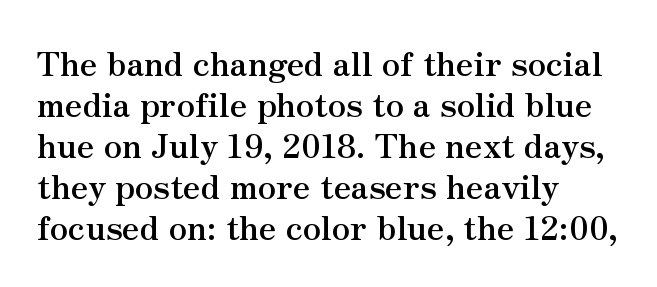
{"serif": "yes", "italic": "no", "bold": "yes", "weight": "semibold", "width": "normal", "stroke_contrast": "medium", "x_height": "small", "monospaced": "no", "underline": "no", "align": "left", "line_spacing_ratio": 1.24, "letter_spacing": "normal", "letter_spacing_em": 0.0, "glyph_px": 33}
